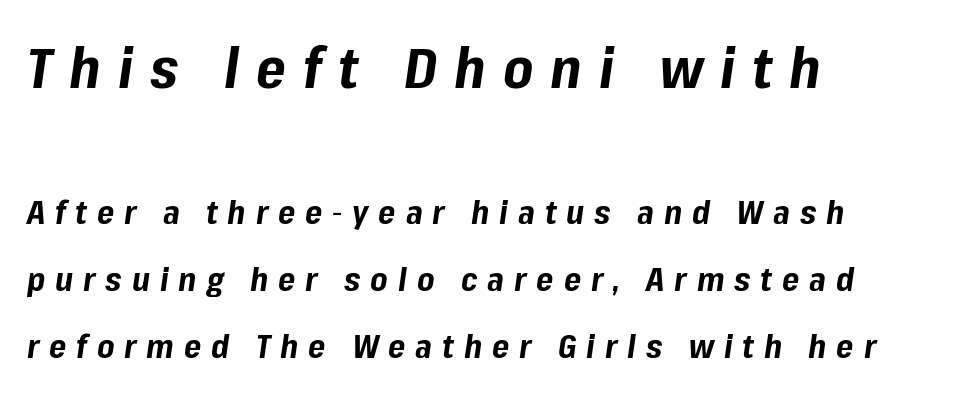
Q: Is the text bold? A: Yes.
Q: Is the text italic (slanted)? A: Yes, it leans right by about 8 degrees.
Q: Is the text underlined? A: No.
Q: How is the paragraph aligned? A: Left-aligned.
Q: Is the spacing between letters normal or unusually wide? A: Unusually wide.
Q: Is the spacing between lines tight, normal or loose? A: Loose.
Q: Which block of text is set in a larger size, the first (top) or the second (bottom)? A: The first (top) one.
Q: Width (condensed, normal, or wide)? A: Normal.
Q: Stroke contrast? A: Low.
Q: x-height? A: Medium.
Q: Monospaced? A: No.
